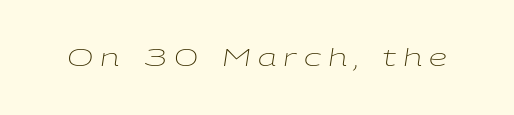
The image shows 23 px text type, italic (leaning right); set unusually wide letter spacing (+0.3 em), not underlined.
